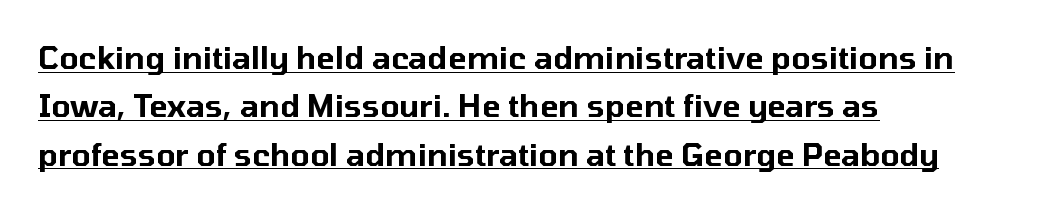
{"serif": "no", "italic": "no", "width": "normal", "stroke_contrast": "low", "x_height": "medium", "monospaced": "no", "underline": "yes", "align": "left", "line_spacing": "normal", "line_spacing_ratio": 1.56, "letter_spacing": "normal", "letter_spacing_em": 0.0, "glyph_px": 31}
